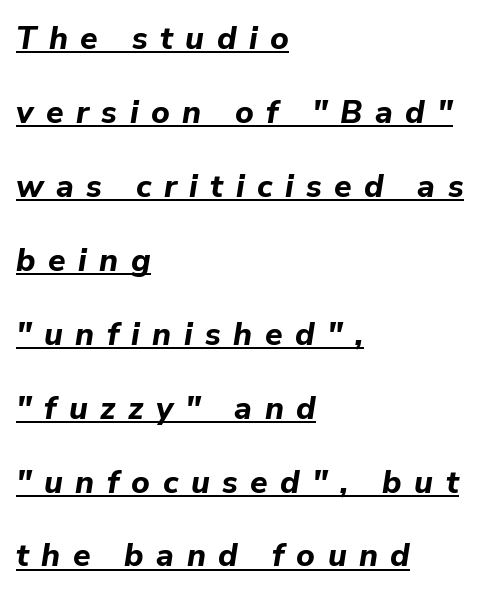
The image shows 32 px bold type, italic (leaning right); set left-aligned, loose line spacing (2.31x), unusually wide letter spacing (+0.39 em), underlined; low stroke contrast and a medium x-height.
